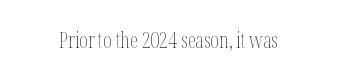
The image shows 21 px text type, upright; set normal letter spacing, not underlined.
